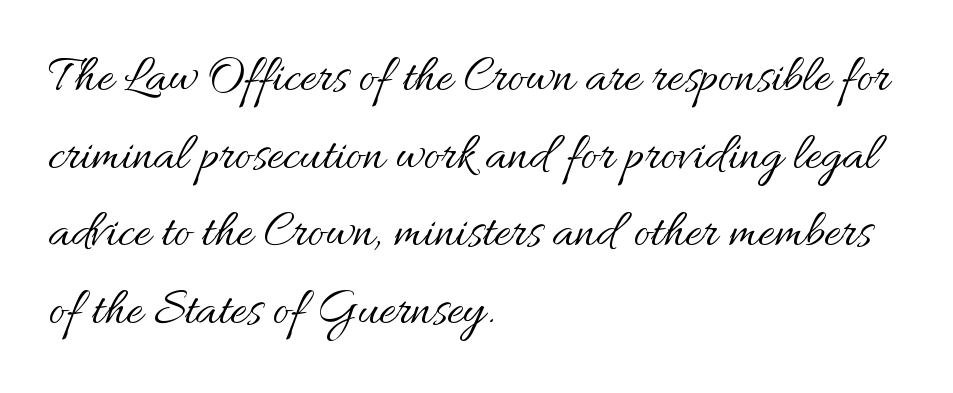
Q: Is the text bold? A: No.
Q: Is the text italic (slanted)? A: Yes.
Q: Is the text underlined? A: No.
Q: How is the paragraph aligned? A: Left-aligned.
Q: Is the spacing between letters normal or unusually wide? A: Normal.
Q: Is the spacing between lines tight, normal or loose? A: Normal.
Q: Width (condensed, normal, or wide)? A: Normal.
Q: Stroke contrast? A: Medium.
Q: x-height? A: Small.
Q: Monospaced? A: No.
